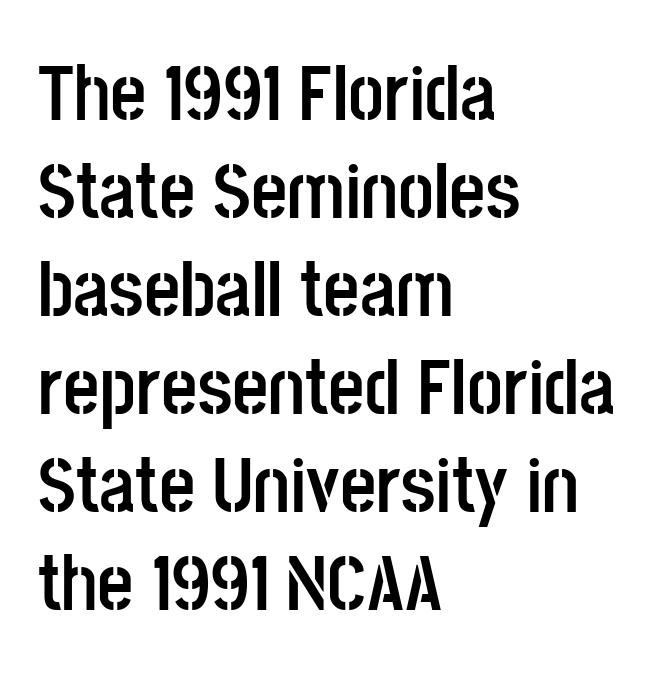
Reading down the block, your eye returns to a fixed left position each line. Bare-footed words on every line. Is this a fixed-width face? No — the glyphs have proportional, varying widths. Serif or sans? Sans — the stroke terminals are bare.
